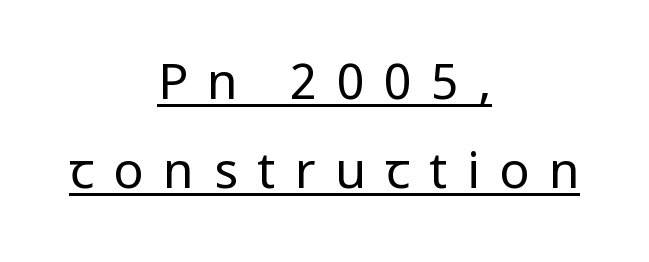
This sample uses expanded letter spacing, leaving extra air between glyphs. Note the varied advance widths — an 'i' is clearly narrower than an 'm'. These lines are composed in type without serifs. Which margin do the lines hug? Neither — every line sits in the middle.
